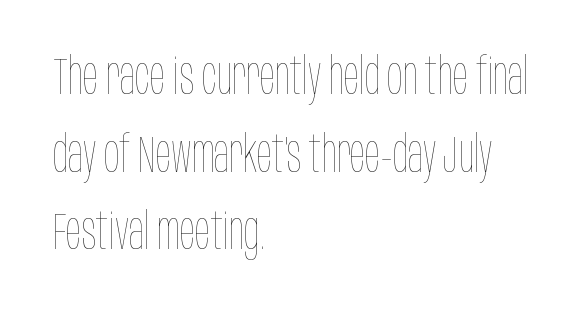
The image shows 51 px thin, condensed type, upright; set left-aligned, normal line spacing (1.52x), normal letter spacing, not underlined; low stroke contrast and a large x-height.
